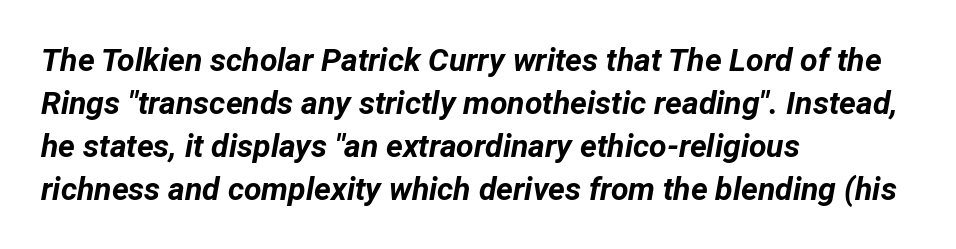
The image shows 32 px bold type, italic (leaning right); set left-aligned, normal line spacing (1.34x), normal letter spacing, not underlined; low stroke contrast and a medium x-height.
